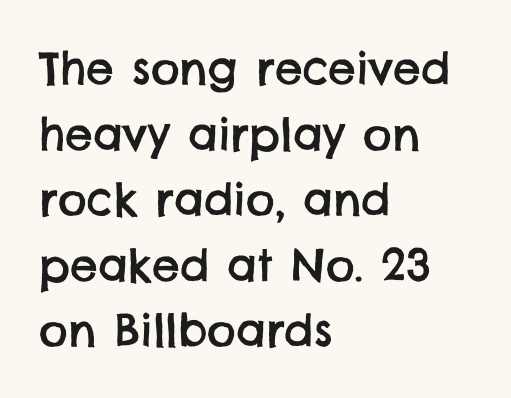
Q: Is the typeface a serif or a sans-serif typeface? A: Sans-serif.
Q: Is the text underlined? A: No.
Q: How is the paragraph aligned? A: Left-aligned.
Q: Is the spacing between letters normal or unusually wide? A: Normal.
Q: Is the spacing between lines tight, normal or loose? A: Normal.
Q: Width (condensed, normal, or wide)? A: Normal.
Q: Stroke contrast? A: Low.
Q: x-height? A: Large.
Q: Monospaced? A: No.
